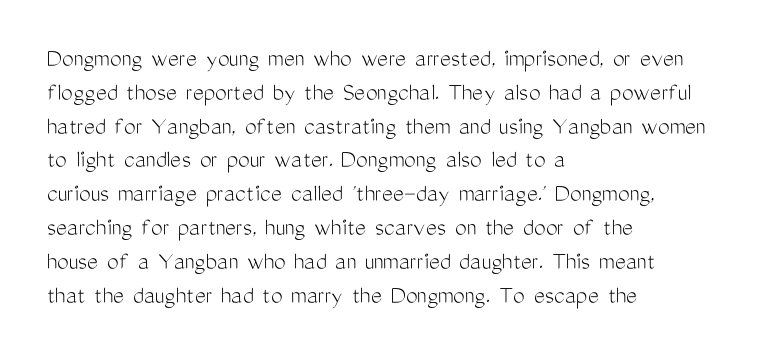
The image shows 26 px text type, upright; set left-aligned, normal line spacing (1.3x), normal letter spacing, not underlined.
